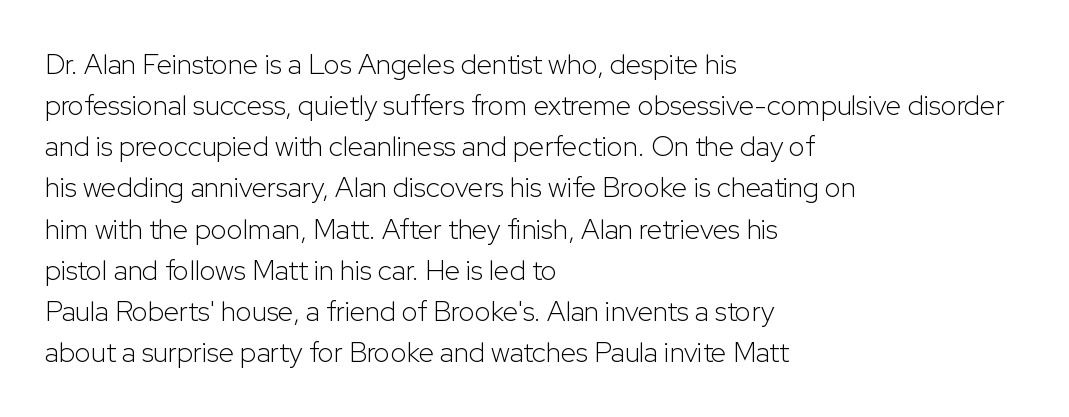
{"serif": "no", "italic": "no", "bold": "no", "weight": "light", "width": "normal", "stroke_contrast": "low", "x_height": "medium", "monospaced": "no", "underline": "no", "align": "left", "line_spacing": "normal", "line_spacing_ratio": 1.47, "letter_spacing": "normal", "letter_spacing_em": 0.0, "glyph_px": 28}
